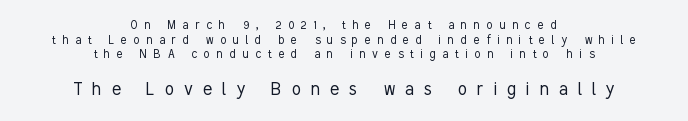
Q: Is the text bold? A: No.
Q: Is the text italic (slanted)? A: No, it is upright.
Q: Is the text underlined? A: No.
Q: How is the paragraph aligned? A: Centered.
Q: Is the spacing between letters normal or unusually wide? A: Unusually wide.
Q: Is the spacing between lines tight, normal or loose? A: Tight.
Q: Which block of text is set in a larger size, the first (top) or the second (bottom)? A: The second (bottom) one.
